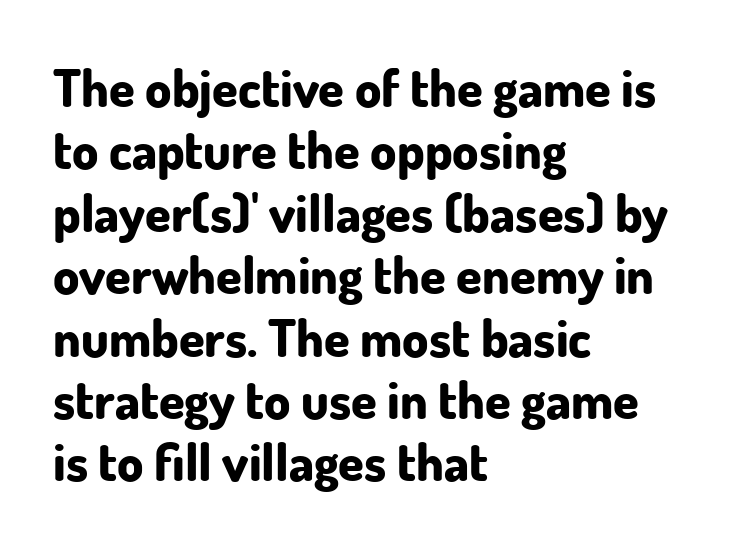
{"serif": "no", "italic": "no", "bold": "yes", "weight": "bold", "width": "normal", "stroke_contrast": "low", "x_height": "small", "monospaced": "no", "underline": "no", "align": "left", "line_spacing_ratio": 1.2, "letter_spacing": "normal", "letter_spacing_em": 0.0, "glyph_px": 52}
